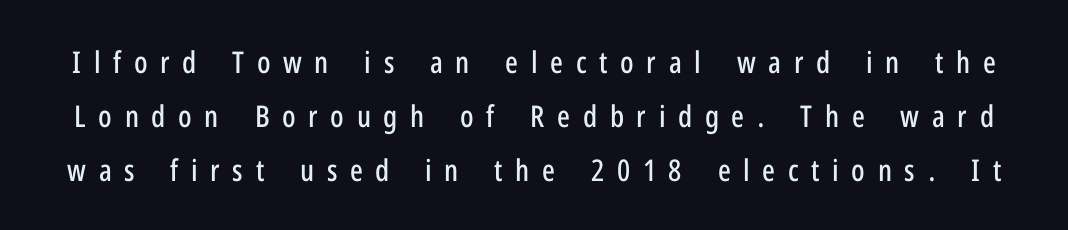
Q: Is the text italic (slanted)? A: No, it is upright.
Q: Is the typeface a serif or a sans-serif typeface? A: Sans-serif.
Q: Is the text underlined? A: No.
Q: Is the spacing between letters normal or unusually wide? A: Unusually wide.
Q: Width (condensed, normal, or wide)? A: Condensed.
Q: Stroke contrast? A: Low.
Q: x-height? A: Medium.
Q: Monospaced? A: No.
